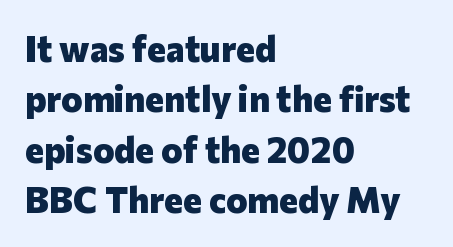
Evenly set lines give the paragraph a standard silhouette. A classic flush-left, rag-right setting is used for this passage. Font category for this specimen: sans-serif. Nope, not italic — everything's standing straight. In terms of weight, the rendering is a true, heavy bold. The letterforms sit shoulder to shoulder at normal distance.
